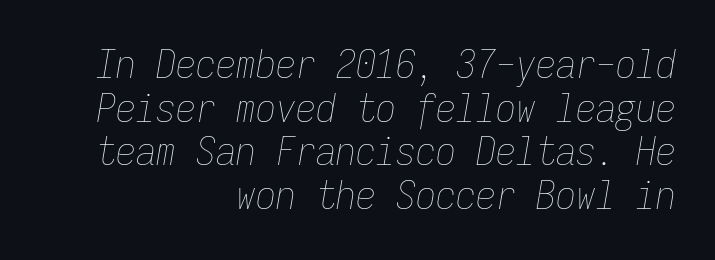
The image shows 40 px thin, condensed type, italic (leaning right), monospaced; set right-aligned, tight line spacing (1.09x), normal letter spacing, not underlined; low stroke contrast and a medium x-height.
